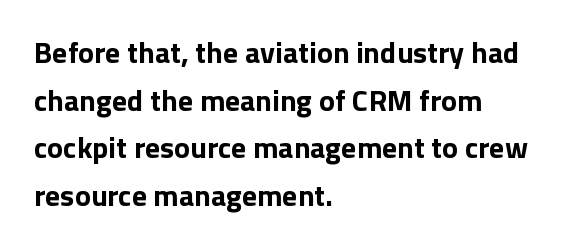
Just letters on the line, the space beneath them empty. The lettering holds an erect, upright posture throughout. This is heavy type, rendered in bold. Casual observation: everything's shoved over to the left. Letter spacing: default. The font family rendered here belongs to the sans-serif group.
